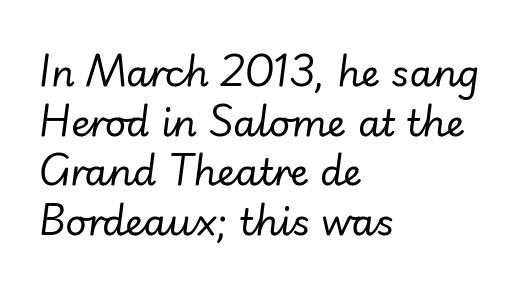
{"italic": "yes", "lean": "right", "slant_degrees": 7, "bold": "no", "weight": "regular", "width": "normal", "stroke_contrast": "low", "x_height": "small", "monospaced": "no", "underline": "no", "align": "left", "line_spacing": "normal", "line_spacing_ratio": 1.34, "letter_spacing": "normal", "letter_spacing_em": 0.0, "glyph_px": 37}
